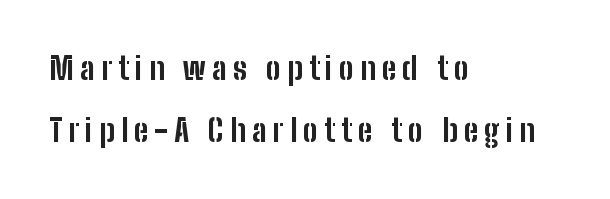
{"serif": "no", "italic": "no", "bold": "yes", "weight": "bold", "width": "condensed", "stroke_contrast": "low", "x_height": "medium", "monospaced": "no", "underline": "no", "align": "left", "line_spacing": "loose", "line_spacing_ratio": 2.01, "letter_spacing": "wide", "letter_spacing_em": 0.2, "glyph_px": 31}
